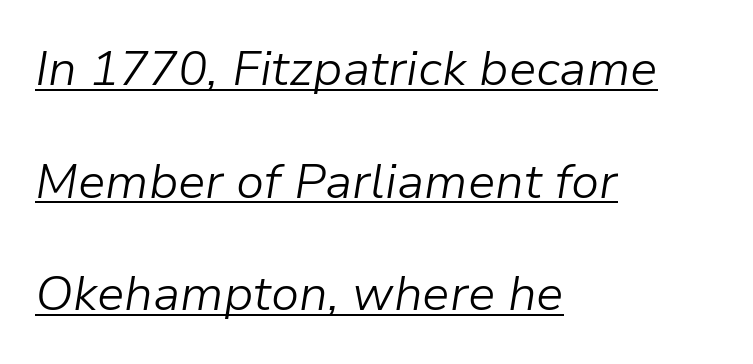
Heft: none added — not bold. Is there an underline? Yes — a line sits under the letters. Line spacing here is loose. A student would call this left alignment; a typographer would say flush left, rag right.
